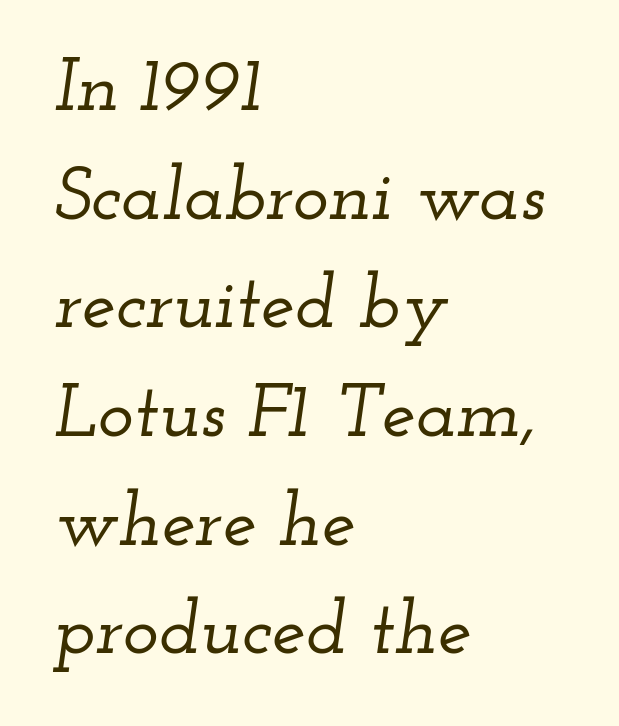
Q: Is the text italic (slanted)? A: Yes, it leans right by about 12 degrees.
Q: Is the typeface a serif or a sans-serif typeface? A: Serif.
Q: Is the text underlined? A: No.
Q: How is the paragraph aligned? A: Left-aligned.
Q: Is the spacing between letters normal or unusually wide? A: Normal.
Q: Is the spacing between lines tight, normal or loose? A: Normal.
Q: Width (condensed, normal, or wide)? A: Wide.
Q: Stroke contrast? A: Low.
Q: x-height? A: Small.
Q: Monospaced? A: No.
